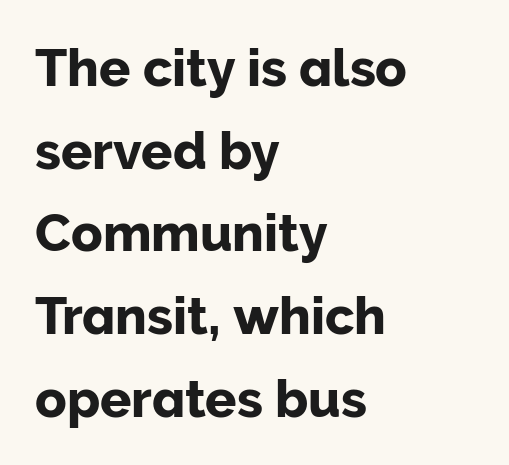
Q: Is the text italic (slanted)? A: No, it is upright.
Q: Is the typeface a serif or a sans-serif typeface? A: Sans-serif.
Q: Is the text underlined? A: No.
Q: How is the paragraph aligned? A: Left-aligned.
Q: Is the spacing between letters normal or unusually wide? A: Normal.
Q: Is the spacing between lines tight, normal or loose? A: Normal.
Q: Width (condensed, normal, or wide)? A: Normal.
Q: Stroke contrast? A: Low.
Q: x-height? A: Medium.
Q: Monospaced? A: No.
